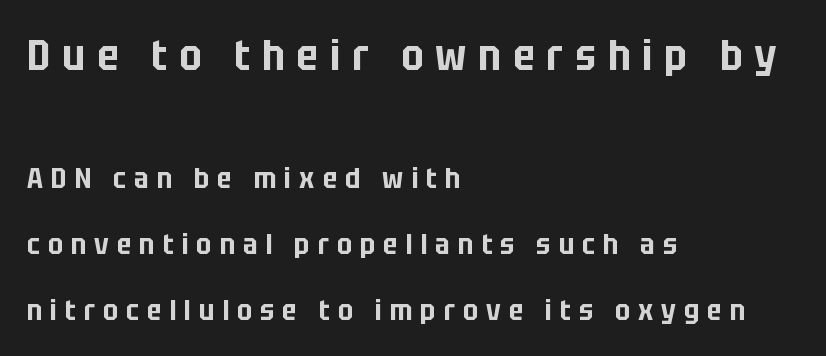
The typesetter chose a ragged-right arrangement here. Has an underline been added? It has not. Is this a sans? Yes — the strokes have no serifs. Characters remain perfectly vertical along every line.
